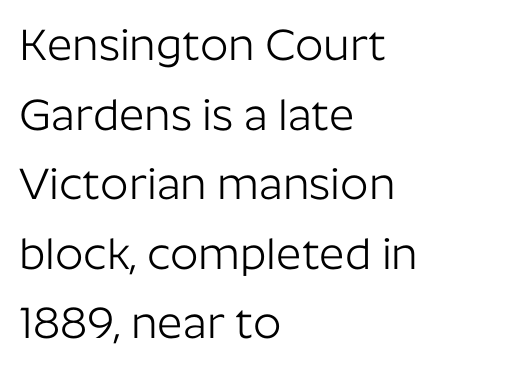
Each letter's strokes conclude bluntly, with no projecting serifs. How would I describe the line gaps? Plain and ordinary. The axis of the letterforms is exactly vertical. The typesetting does not lean heavy: it is not bold. A student would call this left alignment; a typographer would say flush left, rag right.
